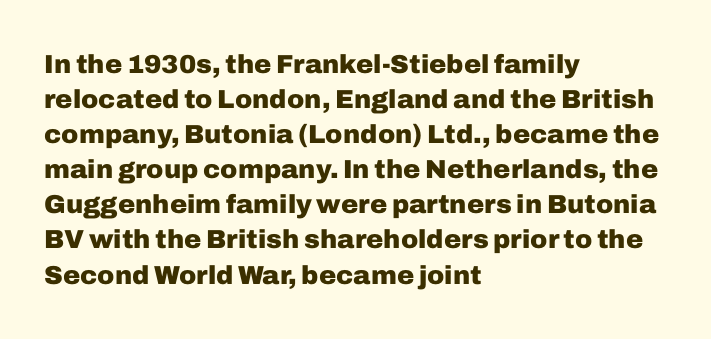
The image shows 26 px bold type, upright; set left-aligned, normal line spacing (1.35x), normal letter spacing, not underlined.
